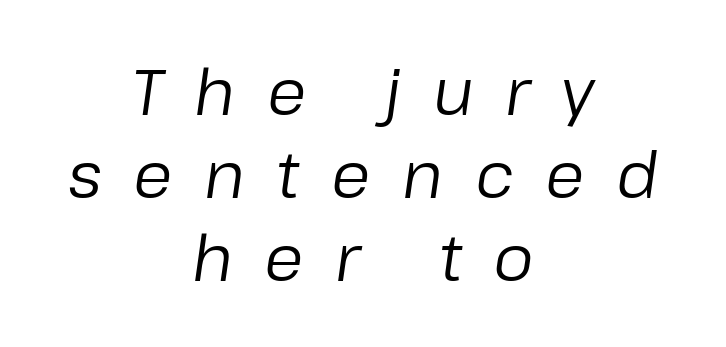
{"italic": "yes", "lean": "right", "slant_degrees": 8, "bold": "no", "weight": "regular", "width": "normal", "stroke_contrast": "low", "x_height": "medium", "monospaced": "no", "underline": "no", "align": "center", "line_spacing": "normal", "line_spacing_ratio": 1.3, "letter_spacing": "wide", "letter_spacing_em": 0.49, "glyph_px": 64}
